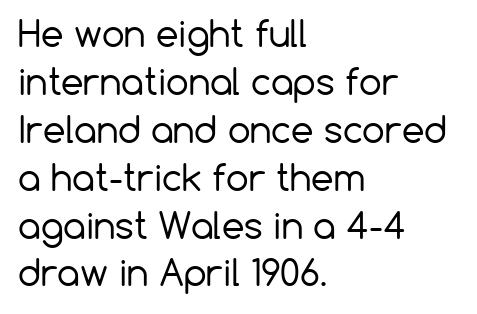
{"serif": "no", "italic": "no", "bold": "no", "weight": "regular", "width": "normal", "stroke_contrast": "low", "x_height": "medium", "monospaced": "no", "underline": "no", "align": "left", "line_spacing": "normal", "line_spacing_ratio": 1.33, "letter_spacing": "normal", "letter_spacing_em": 0.0, "glyph_px": 36}
